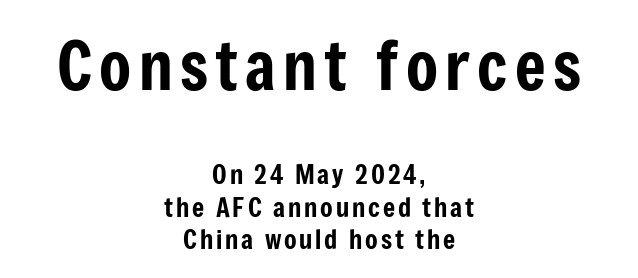
Q: Is the text italic (slanted)? A: No, it is upright.
Q: Is the typeface a serif or a sans-serif typeface? A: Sans-serif.
Q: Is the text underlined? A: No.
Q: How is the paragraph aligned? A: Centered.
Q: Is the spacing between lines tight, normal or loose? A: Normal.
Q: Which block of text is set in a larger size, the first (top) or the second (bottom)? A: The first (top) one.
Q: Width (condensed, normal, or wide)? A: Condensed.
Q: Stroke contrast? A: Low.
Q: x-height? A: Medium.
Q: Monospaced? A: No.
